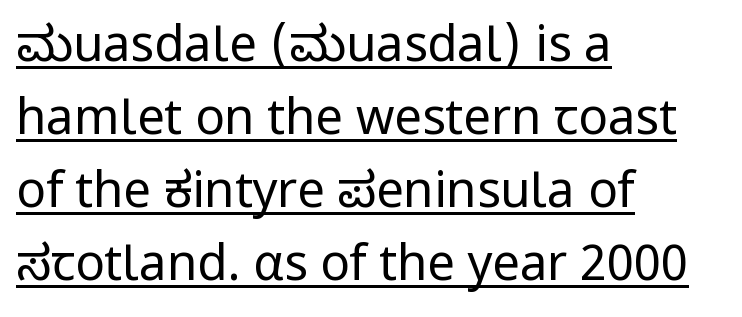
The image shows 49 px regular-weight sans-serif type, upright; set left-aligned, normal line spacing (1.49x), normal letter spacing, underlined; low stroke contrast and a medium x-height.
